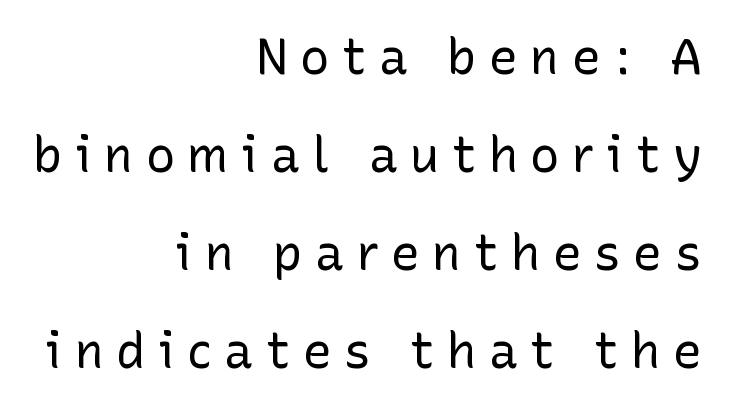
The image shows 49 px regular-weight sans-serif type, upright; set right-aligned, loose line spacing (2.0x), unusually wide letter spacing (+0.25 em), not underlined; low stroke contrast and a medium x-height.
